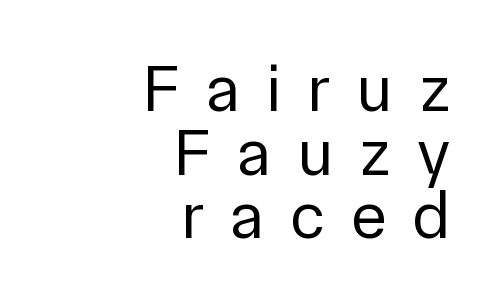
The image shows 67 px regular-weight sans-serif type, upright; set right-aligned, tight line spacing (0.95x), unusually wide letter spacing (+0.39 em), not underlined; low stroke contrast and a medium x-height.
